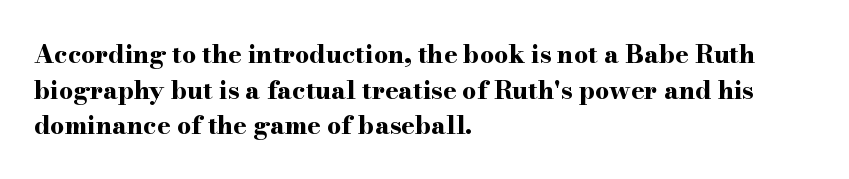
The image shows 25 px bold type, upright; set left-aligned, normal line spacing (1.43x), normal letter spacing, not underlined.
